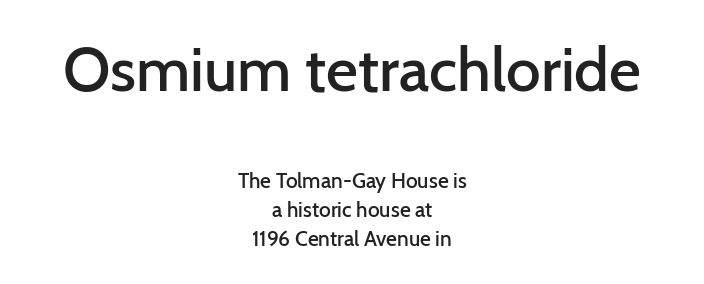
{"serif": "no", "italic": "no", "bold": "semi", "weight": "semibold", "width": "normal", "stroke_contrast": "low", "x_height": "medium", "monospaced": "no", "underline": "no", "align": "center", "line_spacing": "normal", "line_spacing_ratio": 1.39, "letter_spacing": "normal", "letter_spacing_em": 0.0, "larger_block": "first", "size_ratio": 2.95, "glyph_px": 62}
